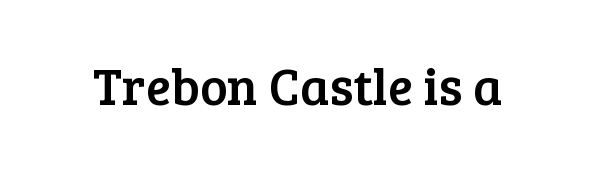
{"serif": "yes", "italic": "no", "width": "normal", "stroke_contrast": "low", "x_height": "medium", "monospaced": "no", "underline": "no", "letter_spacing": "normal", "letter_spacing_em": 0.0, "glyph_px": 52}
